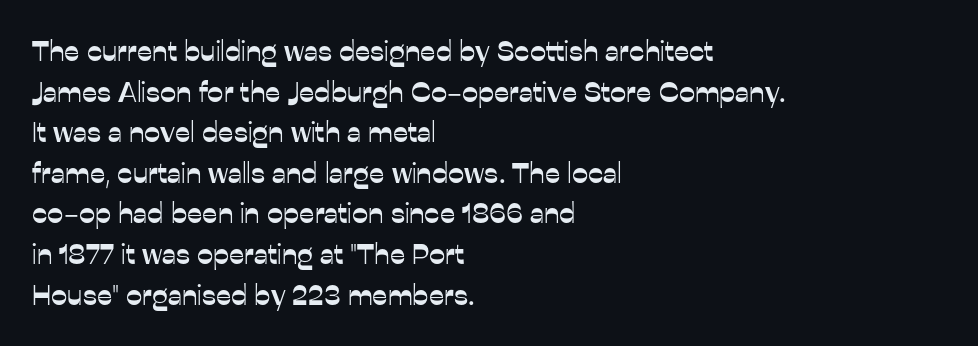
The image shows 29 px sans-serif type, upright; set left-aligned, normal line spacing (1.4x), normal letter spacing, not underlined; low stroke contrast and a medium x-height.
